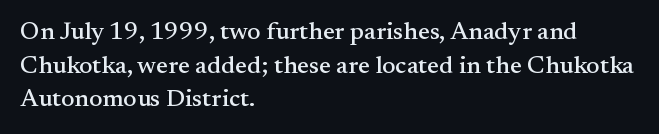
The image shows 25 px text type, upright; set left-aligned, normal line spacing (1.35x), normal letter spacing, not underlined.
